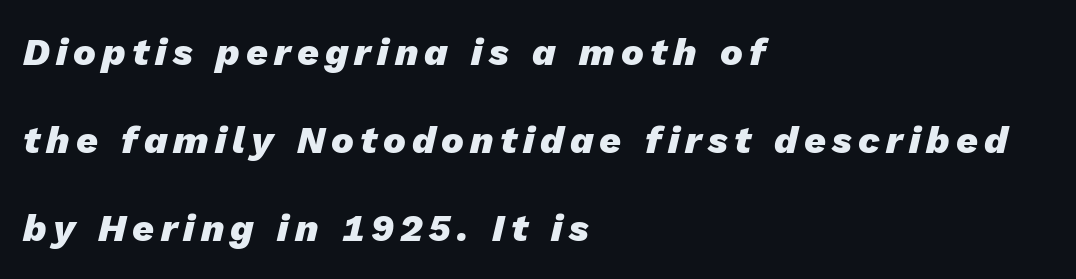
{"italic": "yes", "lean": "right", "slant_degrees": 13, "bold": "yes", "weight": "heavy", "width": "normal", "stroke_contrast": "low", "x_height": "medium", "monospaced": "no", "underline": "no", "align": "left", "line_spacing": "loose", "line_spacing_ratio": 2.32, "glyph_px": 38}
